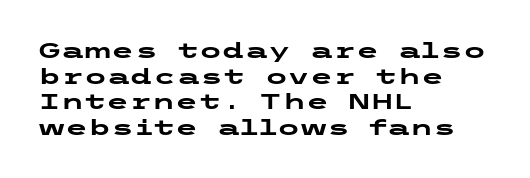
{"italic": "no", "bold": "yes", "underline": "no", "align": "left", "line_spacing_ratio": 1.22, "letter_spacing": "normal", "letter_spacing_em": 0.0, "glyph_px": 21}
